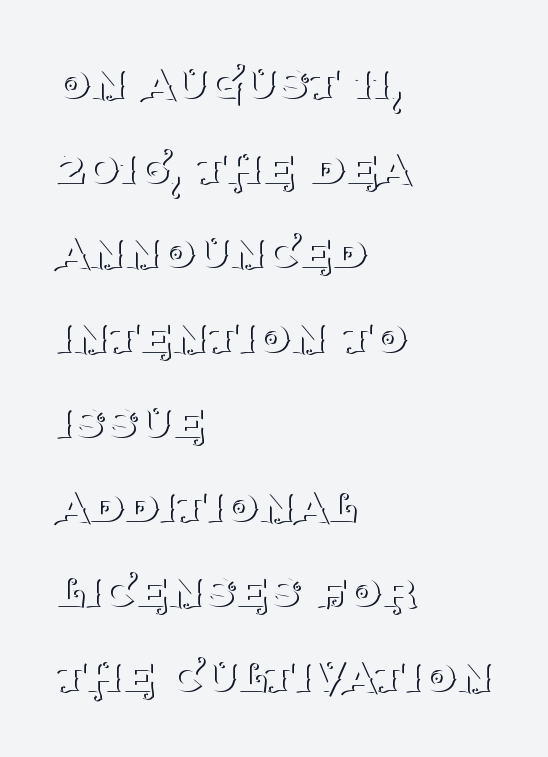
Q: Is the text bold? A: No.
Q: Is the text italic (slanted)? A: No, it is upright.
Q: Is the typeface a serif or a sans-serif typeface? A: Serif.
Q: Is the text underlined? A: No.
Q: How is the paragraph aligned? A: Left-aligned.
Q: Is the spacing between letters normal or unusually wide? A: Normal.
Q: Is the spacing between lines tight, normal or loose? A: Normal.
Q: Width (condensed, normal, or wide)? A: Normal.
Q: Stroke contrast? A: Medium.
Q: x-height? A: Large.
Q: Monospaced? A: No.
